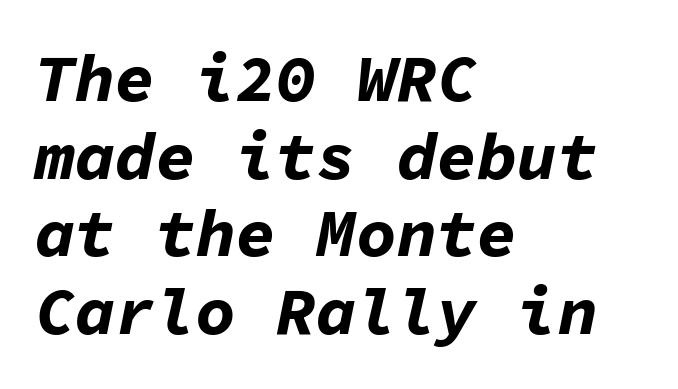
This sample has the even, mechanical cadence of fixed-width lettering. Italic? Definitely — the glyphs are oblique. The tracking reads as untouched default to a designer's eye. Emphasis by weight is at full strength: bold.
